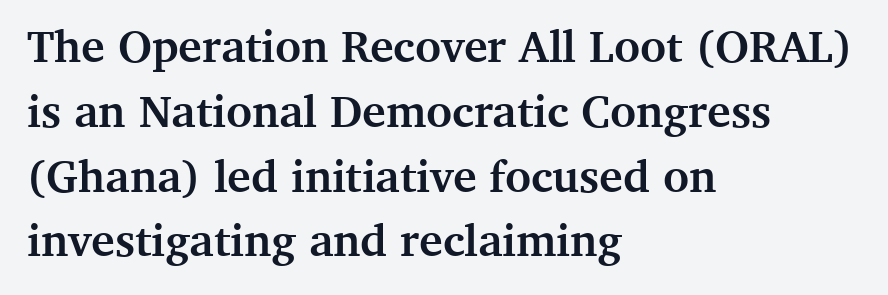
{"serif": "yes", "italic": "no", "bold": "yes", "weight": "semibold", "width": "normal", "stroke_contrast": "medium", "x_height": "medium", "monospaced": "no", "underline": "no", "align": "left", "line_spacing": "normal", "line_spacing_ratio": 1.44, "letter_spacing": "normal", "letter_spacing_em": 0.0, "glyph_px": 45}
